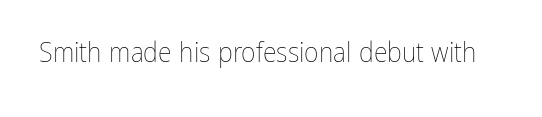
Q: Is the text bold? A: No.
Q: Is the text italic (slanted)? A: No, it is upright.
Q: Is the text underlined? A: No.
Q: Is the spacing between letters normal or unusually wide? A: Normal.
Q: Width (condensed, normal, or wide)? A: Condensed.
Q: Stroke contrast? A: Low.
Q: x-height? A: Medium.
Q: Monospaced? A: No.
